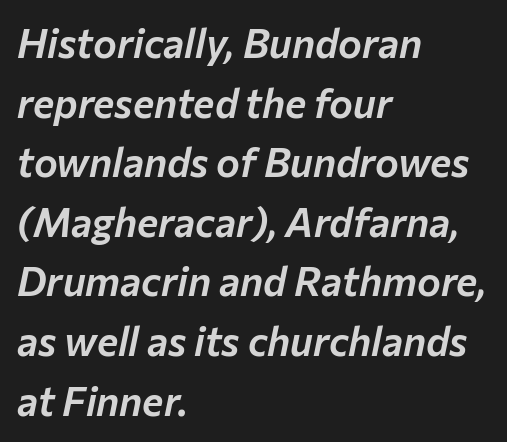
This block has exactly the height ordinary leading produces. Line beginnings align vertically; line endings do not. Letter spacing: default. The baseline area is clear. Do the characters align in a grid? No, the font is proportional. The face used here has a pronounced slope to its letters.
